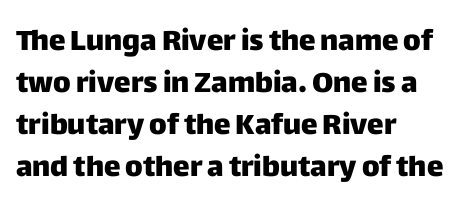
Q: Is the text bold? A: Yes.
Q: Is the text italic (slanted)? A: No, it is upright.
Q: Is the typeface a serif or a sans-serif typeface? A: Sans-serif.
Q: Is the text underlined? A: No.
Q: How is the paragraph aligned? A: Left-aligned.
Q: Is the spacing between letters normal or unusually wide? A: Normal.
Q: Is the spacing between lines tight, normal or loose? A: Normal.
Q: Width (condensed, normal, or wide)? A: Normal.
Q: Stroke contrast? A: Low.
Q: x-height? A: Large.
Q: Monospaced? A: No.
